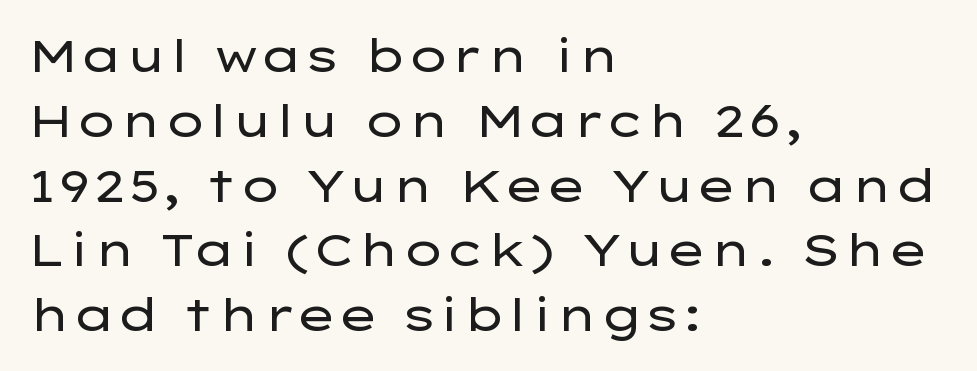
Q: Is the text bold? A: No.
Q: Is the text italic (slanted)? A: No, it is upright.
Q: Is the typeface a serif or a sans-serif typeface? A: Sans-serif.
Q: Is the text underlined? A: No.
Q: How is the paragraph aligned? A: Left-aligned.
Q: Is the spacing between letters normal or unusually wide? A: Normal.
Q: Is the spacing between lines tight, normal or loose? A: Normal.
Q: Width (condensed, normal, or wide)? A: Wide.
Q: Stroke contrast? A: Low.
Q: x-height? A: Medium.
Q: Monospaced? A: No.
